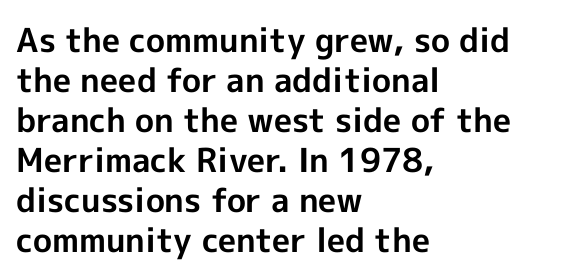
The face used here is proportionally spaced, like ordinary book or web type. How are the letters spaced? Ordinarily, with no added tracking. In terms of weight, the rendering is a true, heavy bold. This sample uses an upright cut, with every glyph sitting square on the baseline.
